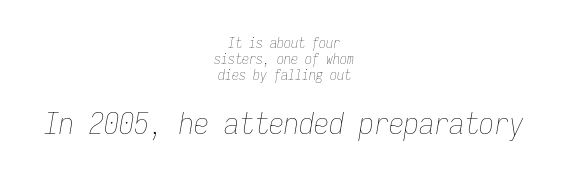
Q: Is the text bold? A: No.
Q: Is the text italic (slanted)? A: Yes, it leans right by about 9 degrees.
Q: Is the text underlined? A: No.
Q: How is the paragraph aligned? A: Centered.
Q: Is the spacing between letters normal or unusually wide? A: Normal.
Q: Is the spacing between lines tight, normal or loose? A: Tight.
Q: Which block of text is set in a larger size, the first (top) or the second (bottom)? A: The second (bottom) one.
Q: Width (condensed, normal, or wide)? A: Condensed.
Q: Stroke contrast? A: Low.
Q: x-height? A: Medium.
Q: Monospaced? A: Yes.
